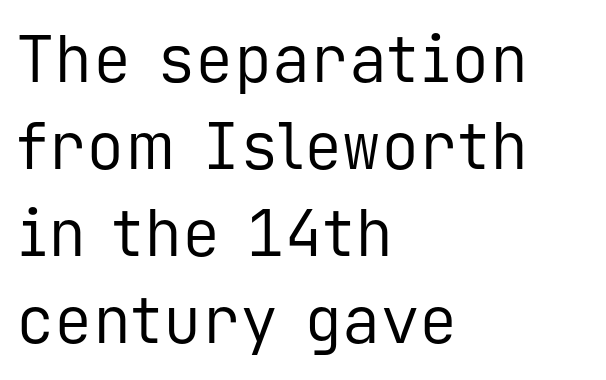
The letters stand straight up with perfectly vertical stems. Horizontal alignment here is leftward, the default for most running prose. Observe the ordinary spacing: letters are neighbours, not strangers. Font category for this specimen: sans-serif. Here the designer chose a console-style face with uniform glyph widths. Regarding leading, the lines here are spaced in the standard way.
